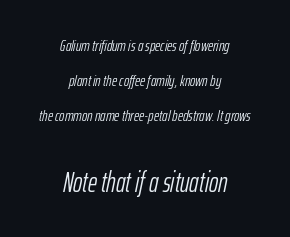
The image shows 28 px light, condensed type, italic (leaning right); set centered, loose line spacing (2.19x), normal letter spacing, not underlined; the second (bottom) block is 1.75x larger; low stroke contrast and a medium x-height.
